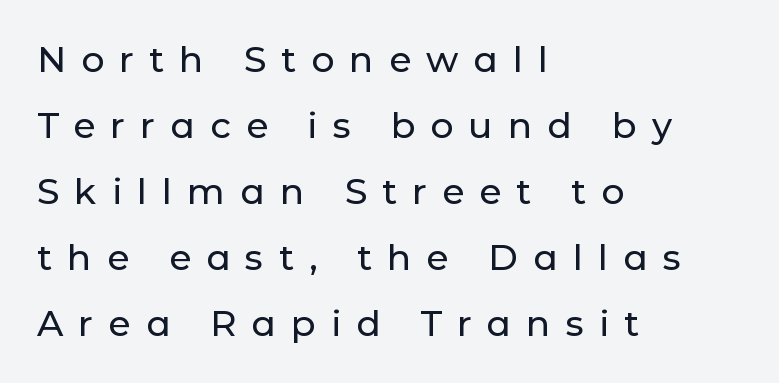
{"serif": "no", "italic": "no", "width": "normal", "stroke_contrast": "low", "x_height": "medium", "monospaced": "no", "underline": "no", "align": "left", "line_spacing_ratio": 1.83, "letter_spacing": "wide", "letter_spacing_em": 0.42, "glyph_px": 36}
